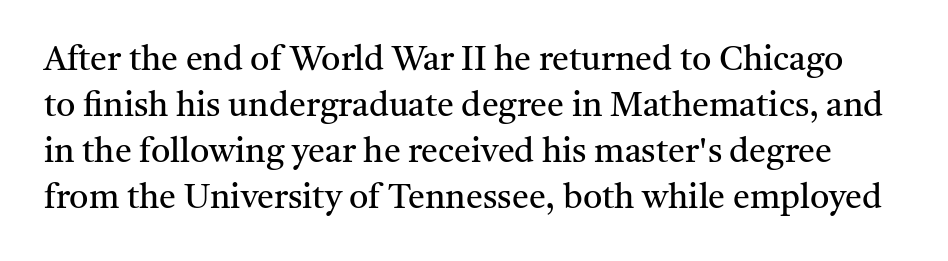
Q: Is the text bold? A: No.
Q: Is the text italic (slanted)? A: No, it is upright.
Q: Is the typeface a serif or a sans-serif typeface? A: Serif.
Q: Is the text underlined? A: No.
Q: Is the spacing between letters normal or unusually wide? A: Normal.
Q: Is the spacing between lines tight, normal or loose? A: Normal.
Q: Width (condensed, normal, or wide)? A: Normal.
Q: Stroke contrast? A: Medium.
Q: x-height? A: Medium.
Q: Monospaced? A: No.
